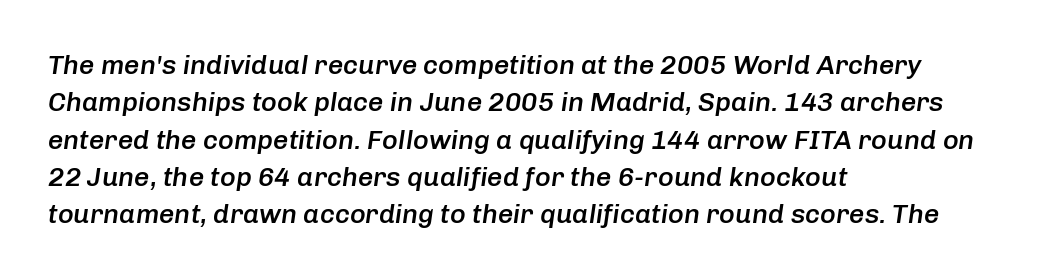
Honestly, the letter spacing is just normal — you wouldn't notice it. Rows of type keep a routine distance in the vertical direction. Glance below the letters and you will spot only blank space. Emphasis by weight is partial: semibold.
